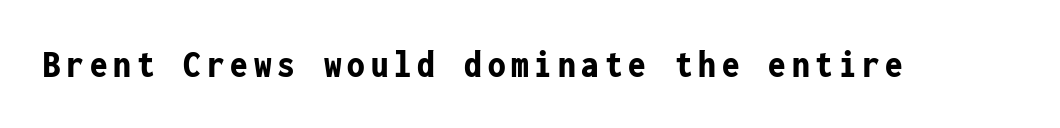
Q: Is the text bold? A: Yes.
Q: Is the text italic (slanted)? A: No, it is upright.
Q: Is the typeface a serif or a sans-serif typeface? A: Sans-serif.
Q: Is the text underlined? A: No.
Q: Width (condensed, normal, or wide)? A: Condensed.
Q: Stroke contrast? A: Low.
Q: x-height? A: Medium.
Q: Monospaced? A: Yes.
